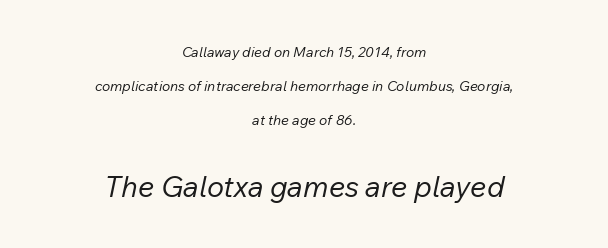
The image shows 29 px regular-weight type, italic (leaning right); set centered, loose line spacing (2.43x), normal letter spacing, not underlined; the second (bottom) block is 2.07x larger; low stroke contrast and a medium x-height.
